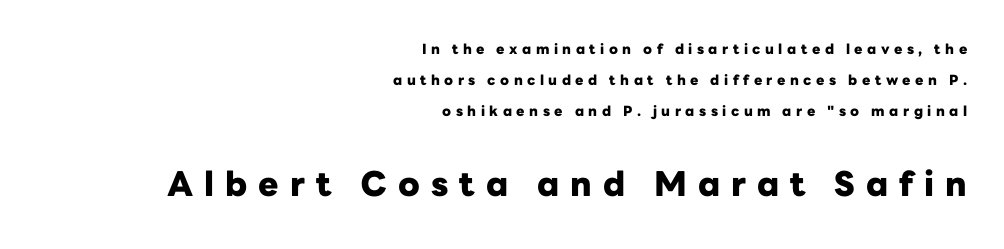
{"serif": "no", "italic": "no", "bold": "yes", "weight": "heavy", "width": "normal", "stroke_contrast": "low", "x_height": "medium", "monospaced": "no", "underline": "no", "align": "right", "line_spacing": "loose", "line_spacing_ratio": 2.21, "letter_spacing": "wide", "letter_spacing_em": 0.32, "larger_block": "second", "size_ratio": 2.43, "glyph_px": 34}
